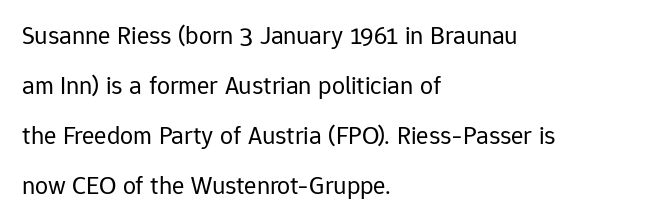
Q: Is the text bold? A: No.
Q: Is the text italic (slanted)? A: No, it is upright.
Q: Is the text underlined? A: No.
Q: How is the paragraph aligned? A: Left-aligned.
Q: Is the spacing between letters normal or unusually wide? A: Normal.
Q: Is the spacing between lines tight, normal or loose? A: Loose.
